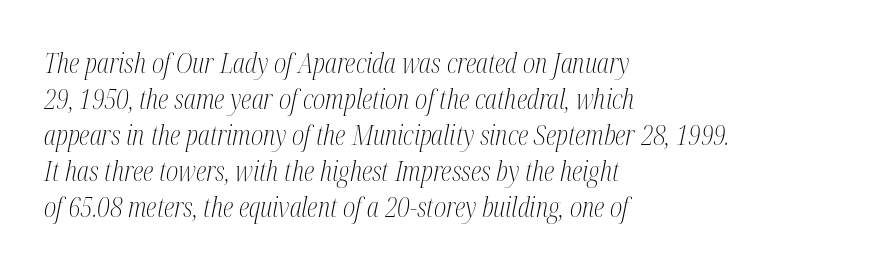
The face used here is rendered with its standard letterfit. Think standard paragraph weight, or any step lighter than that. The lines sit at an ordinary, default distance from one another. This sample is left-justified, so line endings fall wherever the words run out. The specimen omits any rule beneath the text block's lines. The letters are slanted; this is an italic face.
